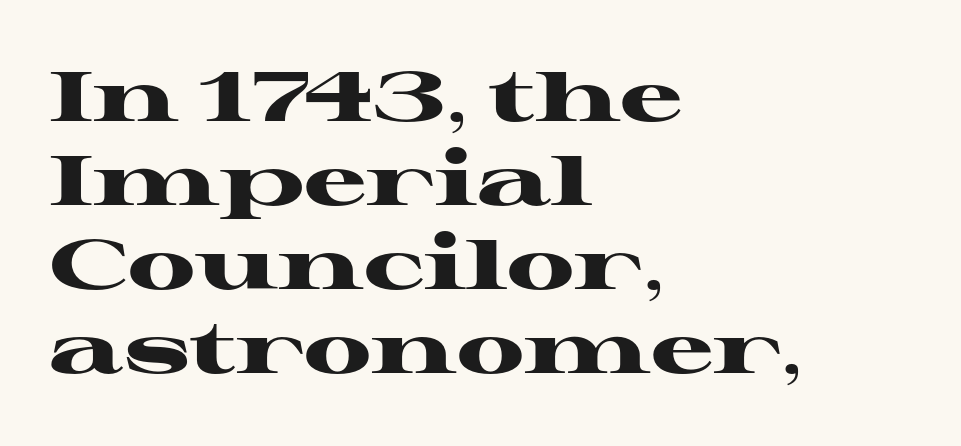
Q: Is the text bold? A: Yes.
Q: Is the text italic (slanted)? A: No, it is upright.
Q: Is the typeface a serif or a sans-serif typeface? A: Serif.
Q: Is the text underlined? A: No.
Q: How is the paragraph aligned? A: Left-aligned.
Q: Is the spacing between letters normal or unusually wide? A: Normal.
Q: Width (condensed, normal, or wide)? A: Wide.
Q: Stroke contrast? A: High.
Q: x-height? A: Medium.
Q: Monospaced? A: No.
